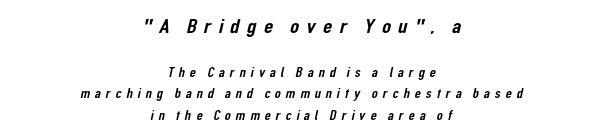
The image shows 21 px text type; set centered, normal line spacing (1.53x), unusually wide letter spacing (+0.35 em), not underlined; the first (top) block is 1.5x larger.
